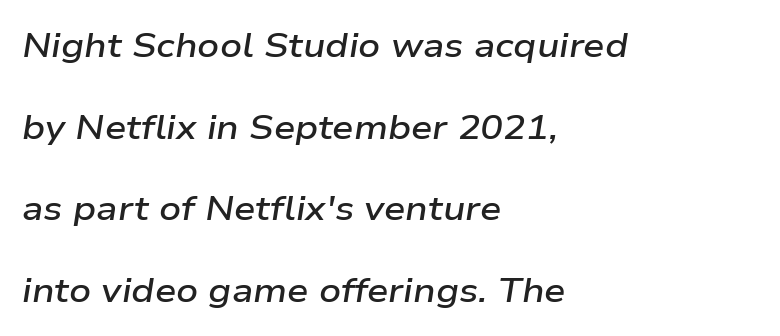
The gaps between neighbouring characters are ordinary and unremarkable. These lines are rendered in a variable-pitch font. The font's italic variant was chosen for this text. Unmarked baselines from the first word to the last. Casual observation: everything's shoved over to the left.
